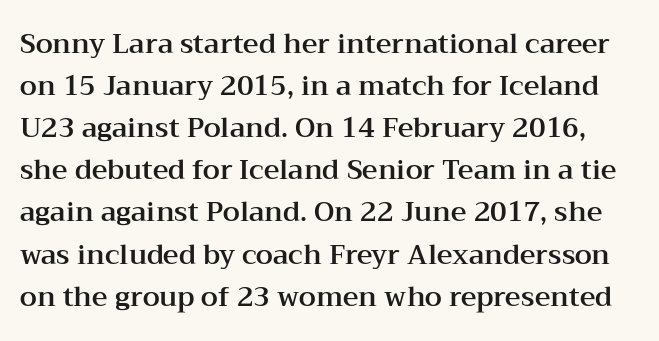
{"italic": "no", "underline": "no", "line_spacing": "normal", "line_spacing_ratio": 1.56, "letter_spacing": "normal", "letter_spacing_em": 0.0, "glyph_px": 27}
